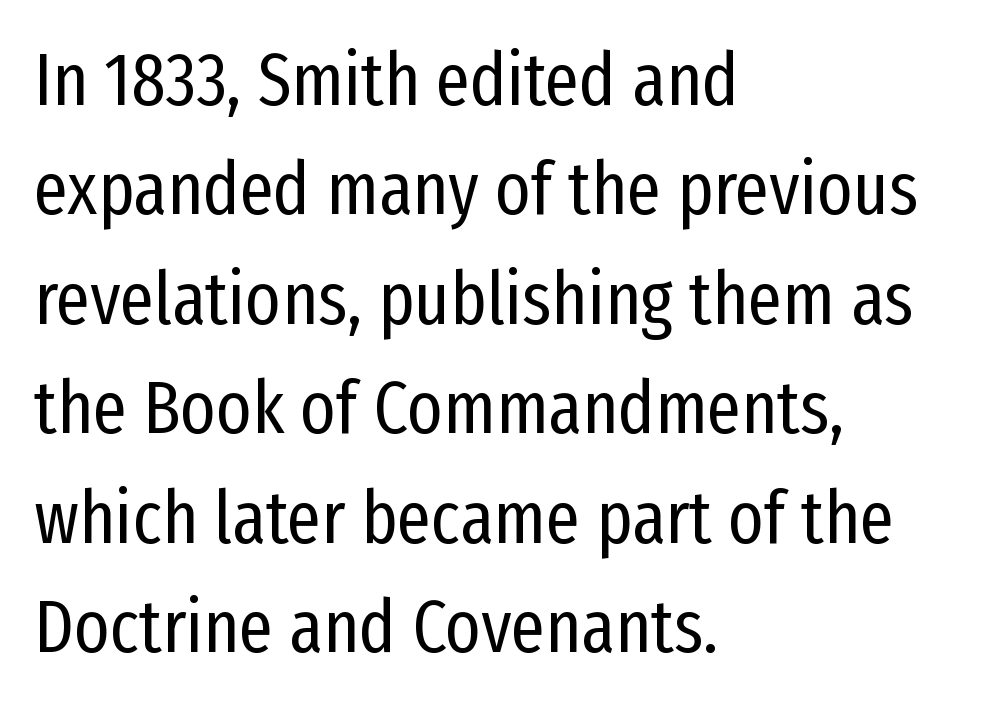
Q: Is the text bold? A: No.
Q: Is the text italic (slanted)? A: No, it is upright.
Q: Is the typeface a serif or a sans-serif typeface? A: Sans-serif.
Q: Is the text underlined? A: No.
Q: How is the paragraph aligned? A: Left-aligned.
Q: Is the spacing between letters normal or unusually wide? A: Normal.
Q: Is the spacing between lines tight, normal or loose? A: Normal.
Q: Width (condensed, normal, or wide)? A: Condensed.
Q: Stroke contrast? A: Low.
Q: x-height? A: Medium.
Q: Monospaced? A: No.
